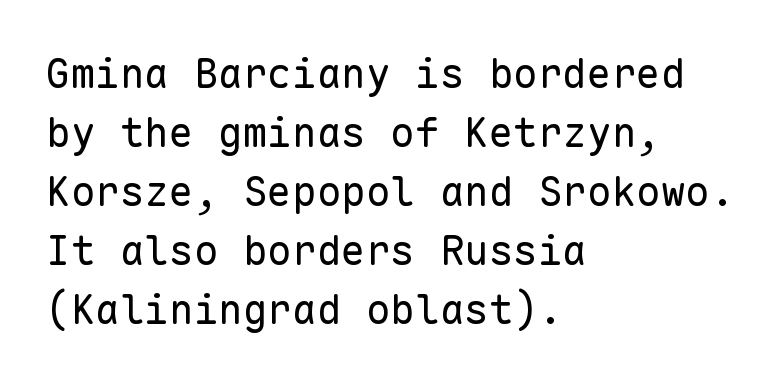
The image shows 41 px regular-weight sans-serif type, upright, monospaced; set left-aligned, normal line spacing (1.44x), normal letter spacing, not underlined; low stroke contrast and a medium x-height.
